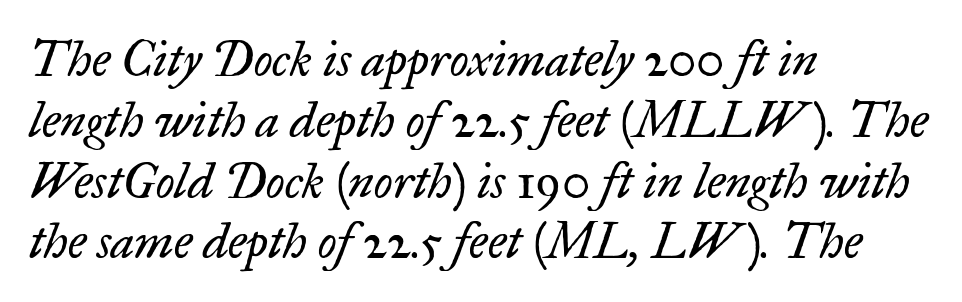
Q: Is the text bold? A: No.
Q: Is the text italic (slanted)? A: Yes, it leans right by about 17 degrees.
Q: Is the typeface a serif or a sans-serif typeface? A: Serif.
Q: Is the text underlined? A: No.
Q: How is the paragraph aligned? A: Left-aligned.
Q: Is the spacing between letters normal or unusually wide? A: Normal.
Q: Width (condensed, normal, or wide)? A: Normal.
Q: Stroke contrast? A: Low.
Q: x-height? A: Small.
Q: Monospaced? A: No.
